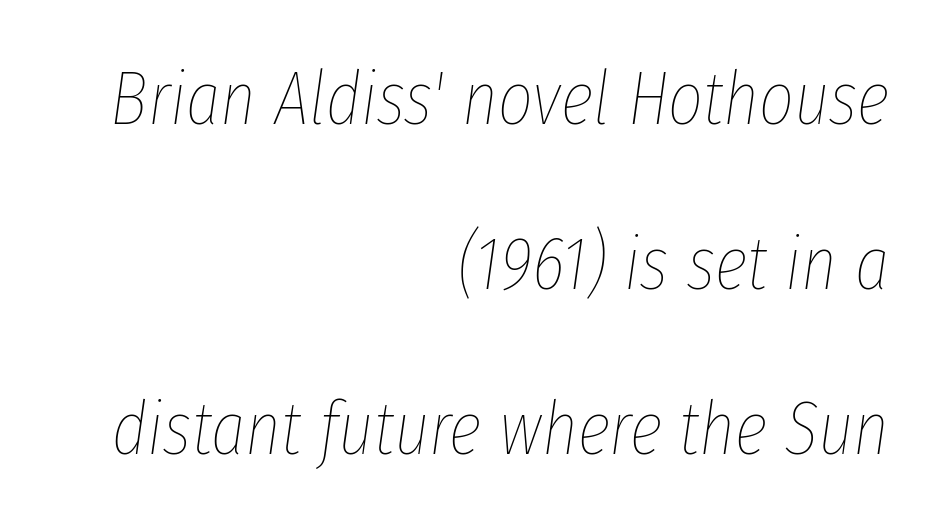
{"italic": "yes", "lean": "right", "slant_degrees": 8, "bold": "no", "weight": "thin", "width": "condensed", "stroke_contrast": "low", "x_height": "medium", "monospaced": "no", "underline": "no", "align": "right", "line_spacing": "loose", "line_spacing_ratio": 2.2, "letter_spacing": "normal", "letter_spacing_em": 0.0, "glyph_px": 75}
